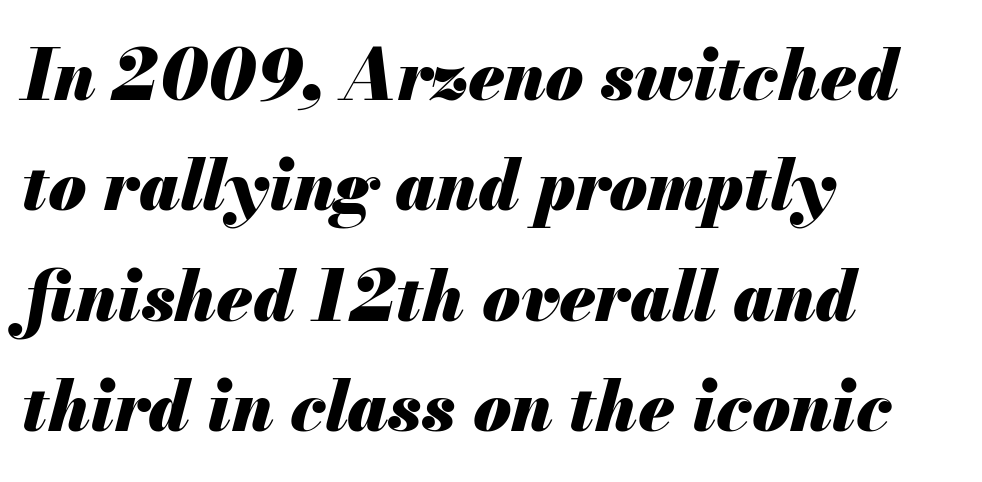
The image shows 69 px heavy type, italic (leaning right); set left-aligned, normal line spacing (1.6x), normal letter spacing, not underlined; medium stroke contrast and a small x-height.
